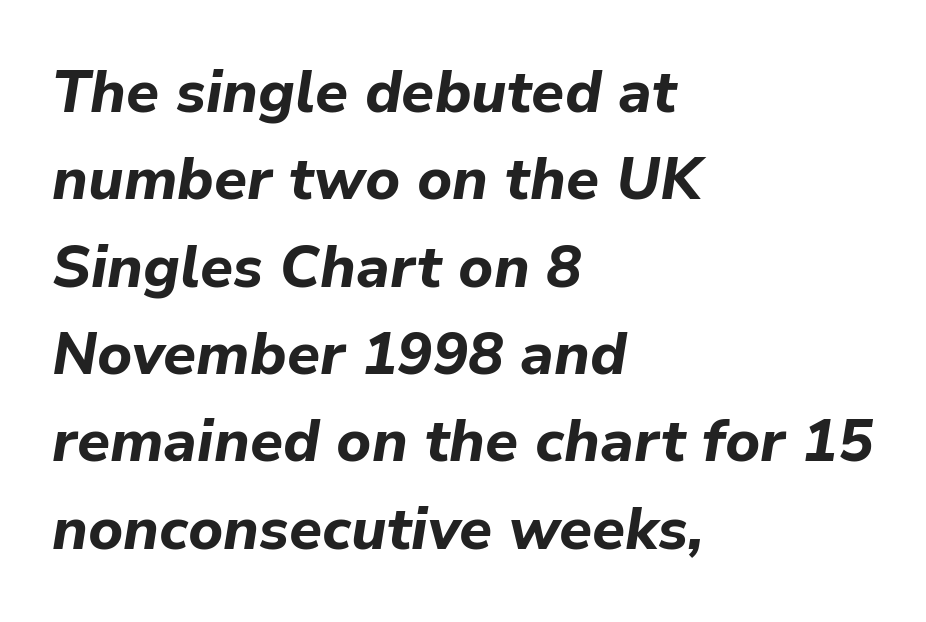
{"italic": "yes", "lean": "right", "slant_degrees": 9, "bold": "yes", "weight": "bold", "width": "normal", "stroke_contrast": "low", "x_height": "medium", "monospaced": "no", "underline": "no", "align": "left", "line_spacing": "normal", "line_spacing_ratio": 1.48, "letter_spacing": "normal", "letter_spacing_em": 0.0, "glyph_px": 59}
